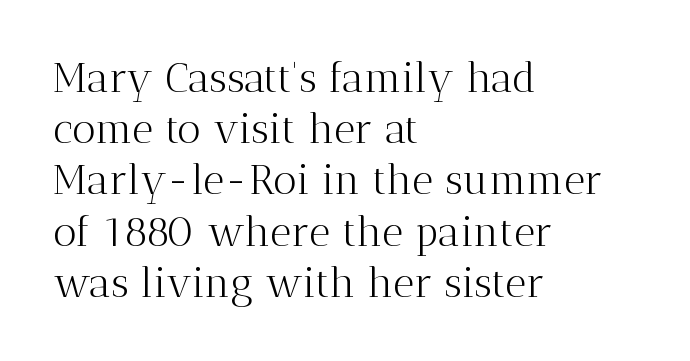
The image shows 41 px light serif type, upright; set left-aligned, normal line spacing (1.25x), normal letter spacing, not underlined; medium stroke contrast and a medium x-height.
